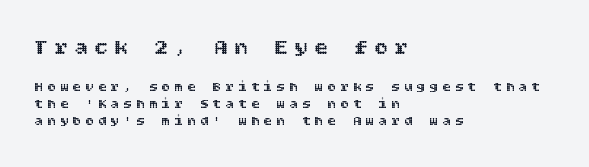
The image shows 22 px text type, upright; set left-aligned, line spacing 1.21x, unusually wide letter spacing (+0.31 em), not underlined; the first (top) block is 1.57x larger.
